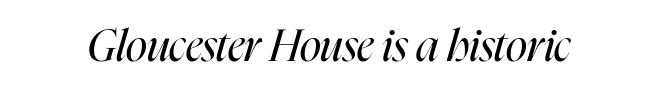
The image shows 44 px regular-weight, condensed type, italic (leaning right); set normal letter spacing, not underlined; high stroke contrast and a medium x-height.
